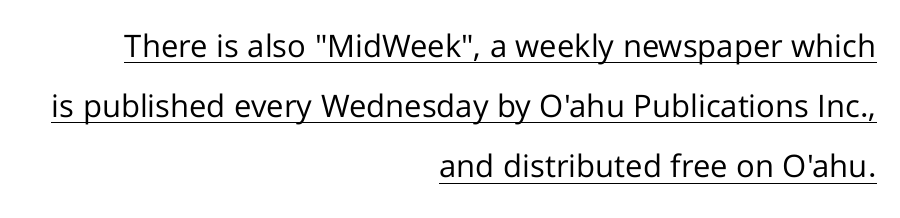
The gaps between neighbouring characters are ordinary and unremarkable. The face looks like a standard text weight, possibly lighter. The string is rendered with underlining switched on. Classification — sans serif.
